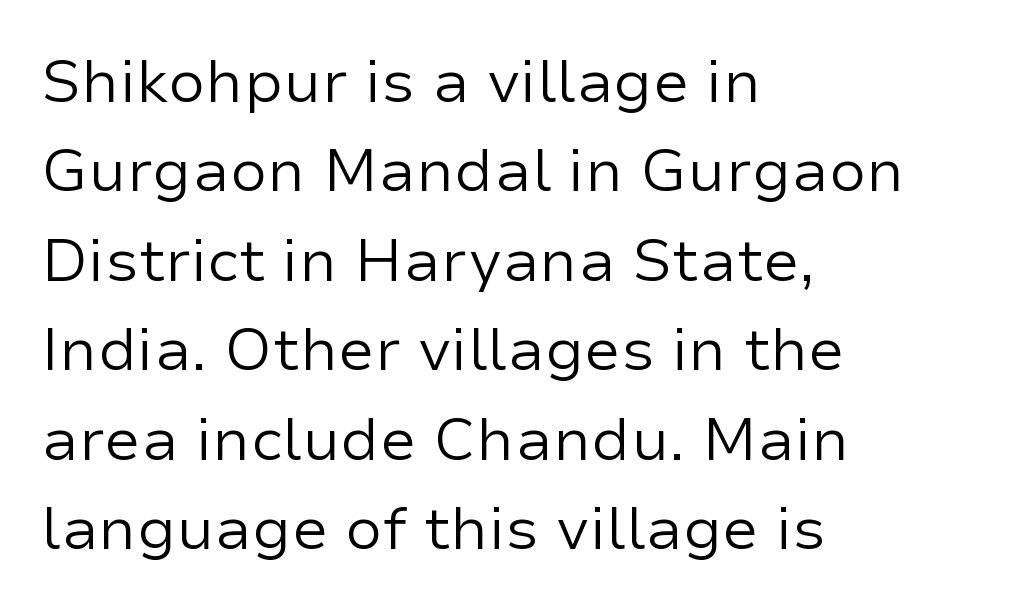
{"serif": "no", "italic": "no", "bold": "no", "weight": "regular", "width": "normal", "stroke_contrast": "low", "x_height": "medium", "monospaced": "no", "underline": "no", "align": "left", "line_spacing": "normal", "line_spacing_ratio": 1.49, "letter_spacing": "normal", "letter_spacing_em": 0.0, "glyph_px": 60}
